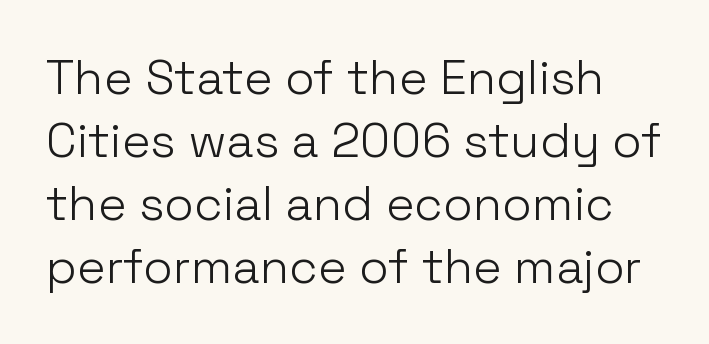
The image shows 48 px light sans-serif type, upright; set normal line spacing (1.31x), normal letter spacing, not underlined; low stroke contrast and a medium x-height.
